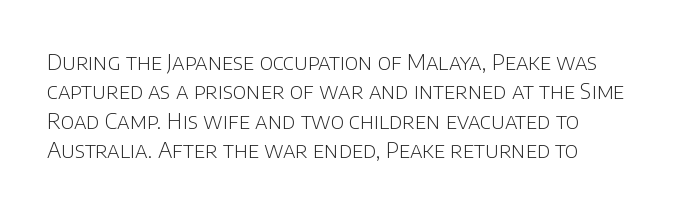
{"italic": "no", "bold": "no", "underline": "no", "line_spacing": "normal", "line_spacing_ratio": 1.34, "letter_spacing": "normal", "letter_spacing_em": 0.0, "glyph_px": 22}
